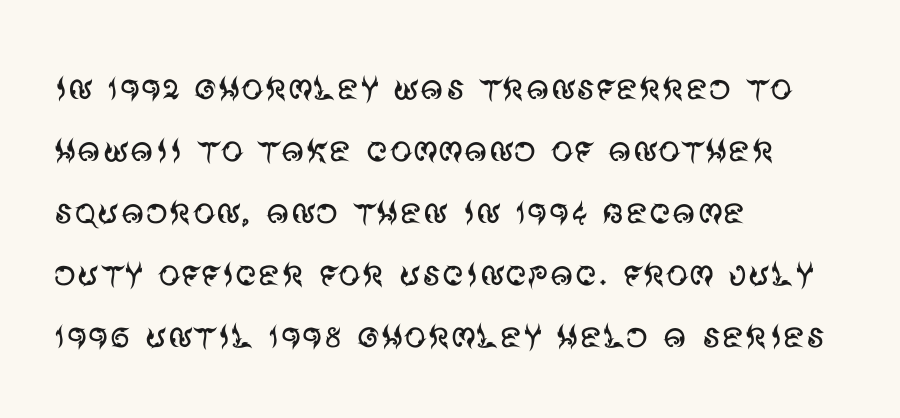
The string is rendered with underlining switched off. The letters sit at their default tracking, neither squeezed nor spread. Typographically, this falls in the sans-serif category. Leading: standard.
